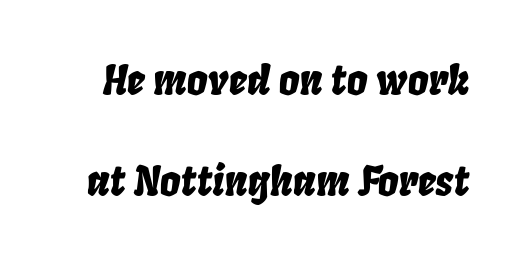
The image shows 41 px condensed type, italic (leaning right); set loose line spacing (2.47x), normal letter spacing, not underlined; low stroke contrast and a large x-height.
